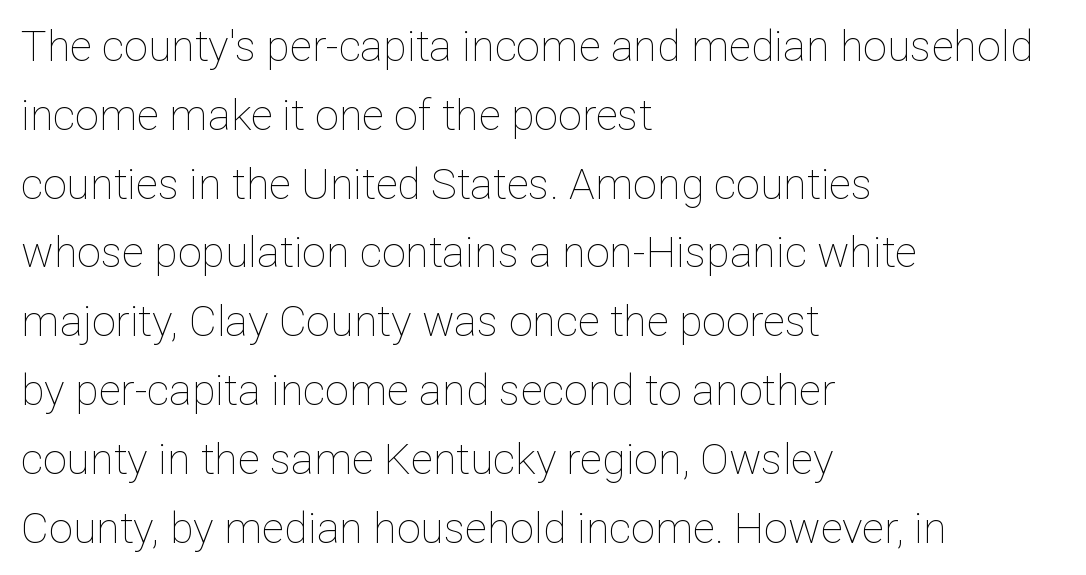
Leading: standard. Lines of text with bare space underneath. Ascenders rise straight up at ninety degrees. A student would call this left alignment; a typographer would say flush left, rag right. The face used here is proportionally spaced, like ordinary book or web type.
